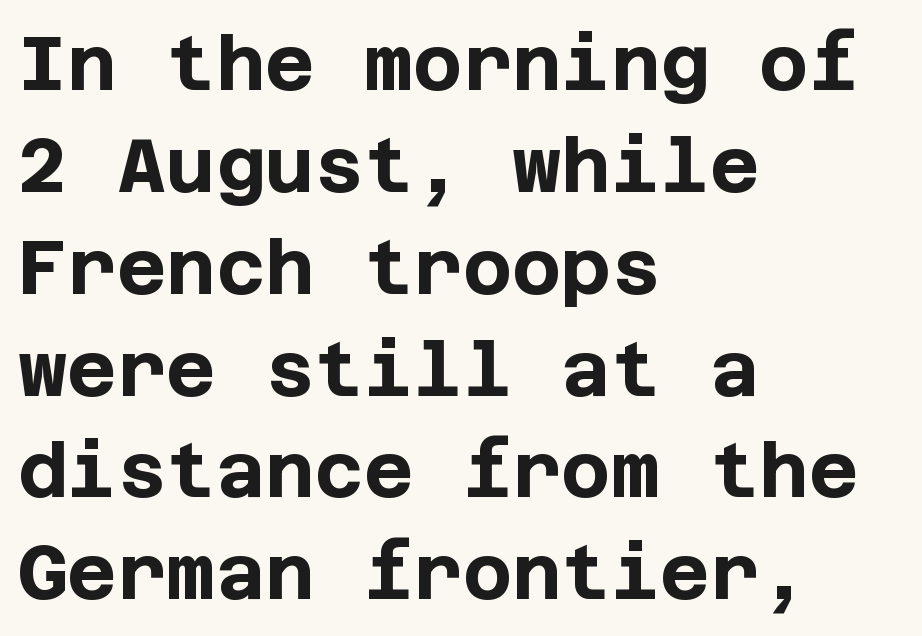
{"serif": "no", "italic": "no", "bold": "yes", "weight": "bold", "width": "normal", "stroke_contrast": "low", "x_height": "large", "underline": "no", "align": "left", "line_spacing": "normal", "line_spacing_ratio": 1.34, "letter_spacing": "normal", "letter_spacing_em": 0.0, "glyph_px": 76}
